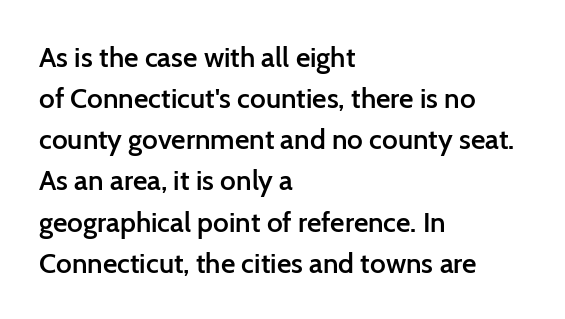
Caption: standard tracking, unaltered. Grotesque or geometric, the face here clearly has no serifs. The letters stand upright; this is a roman face. How heavy is the stroke? Medium-heavy — a semibold, shy of bold. Reading down the column, the eye jumps a familiar distance to each next line. The passage shown is not underscored anywhere.
